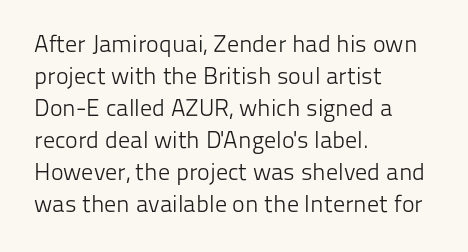
{"italic": "no", "bold": "no", "underline": "no", "align": "left", "line_spacing": "normal", "line_spacing_ratio": 1.33, "letter_spacing": "normal", "letter_spacing_em": 0.0, "glyph_px": 24}
